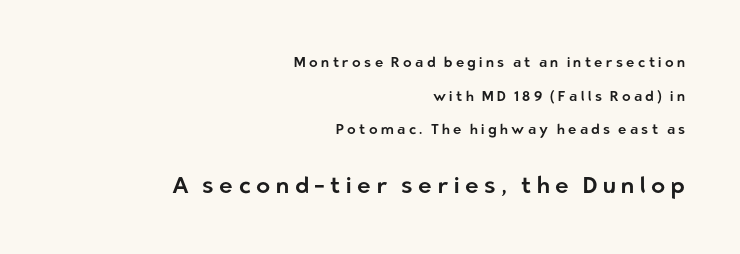
{"italic": "no", "underline": "no", "align": "right", "line_spacing": "loose", "line_spacing_ratio": 2.4, "letter_spacing": "wide", "letter_spacing_em": 0.24, "larger_block": "second", "size_ratio": 1.64, "glyph_px": 23}
